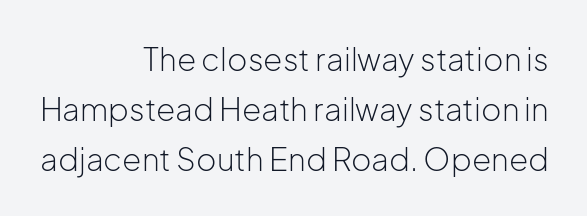
{"serif": "no", "italic": "no", "bold": "no", "weight": "light", "width": "normal", "stroke_contrast": "low", "x_height": "medium", "monospaced": "no", "underline": "no", "align": "right", "line_spacing": "normal", "line_spacing_ratio": 1.61, "letter_spacing": "normal", "letter_spacing_em": 0.0, "glyph_px": 31}
